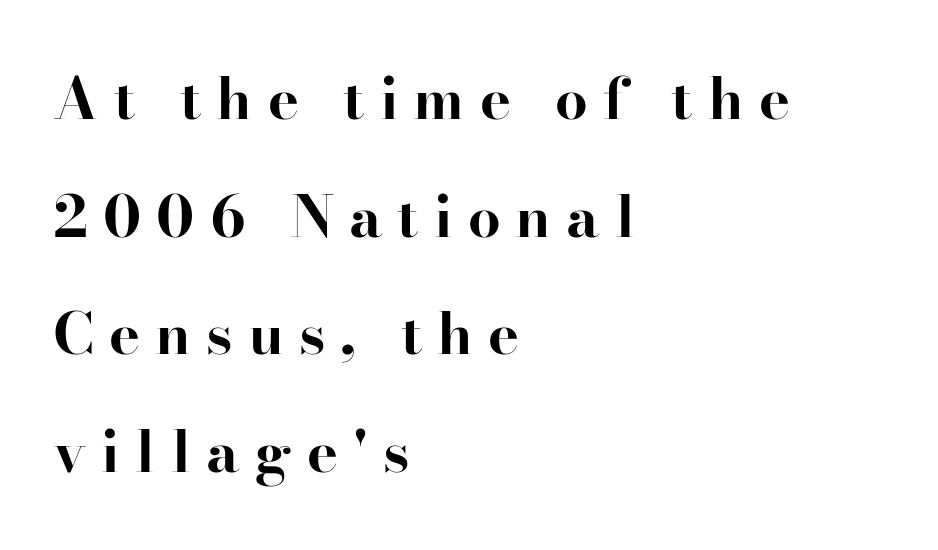
{"serif": "yes", "italic": "no", "bold": "yes", "weight": "bold", "width": "normal", "stroke_contrast": "high", "x_height": "small", "monospaced": "no", "underline": "no", "align": "left", "line_spacing": "loose", "line_spacing_ratio": 2.03, "letter_spacing": "wide", "letter_spacing_em": 0.26, "glyph_px": 58}
